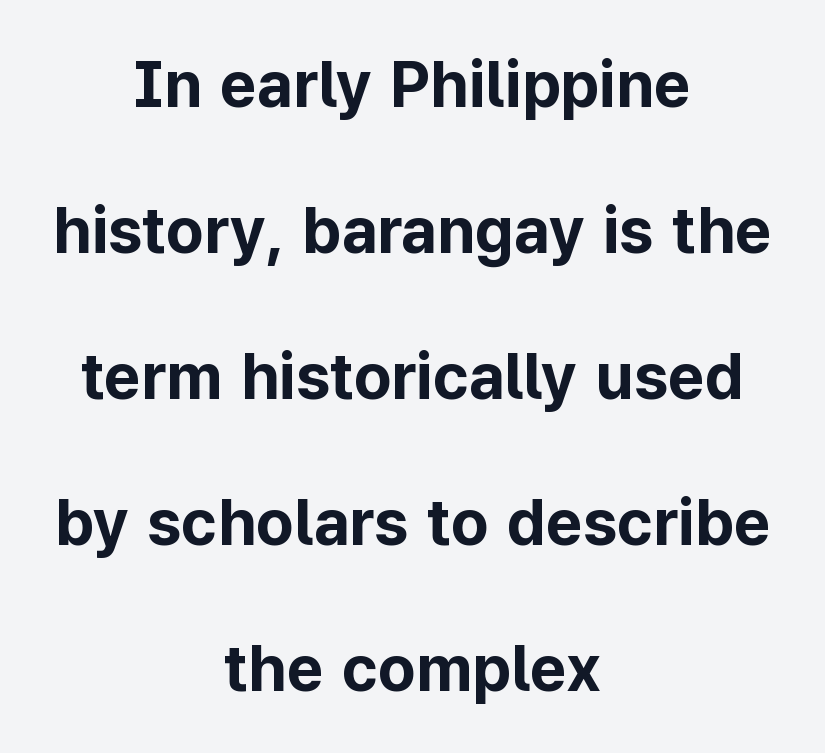
Weight check: bold — yes, fully. A roman cut, with each character standing at attention. The line-height multiplier appears high, well above default. Horizontal alignment here is central, giving a formal, balanced look. Proportional: the letters do not fall into vertical columns.
